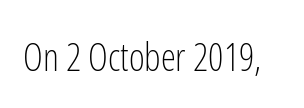
Q: Is the text bold? A: No.
Q: Is the text italic (slanted)? A: No, it is upright.
Q: Is the typeface a serif or a sans-serif typeface? A: Sans-serif.
Q: Is the text underlined? A: No.
Q: Is the spacing between letters normal or unusually wide? A: Normal.
Q: Width (condensed, normal, or wide)? A: Condensed.
Q: Stroke contrast? A: Low.
Q: x-height? A: Medium.
Q: Monospaced? A: No.
